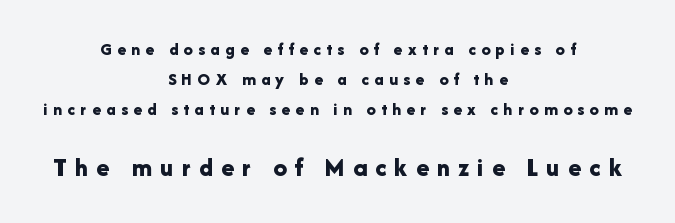
{"italic": "no", "bold": "yes", "underline": "no", "align": "center", "line_spacing": "normal", "line_spacing_ratio": 1.68, "letter_spacing": "wide", "letter_spacing_em": 0.3, "larger_block": "second", "size_ratio": 1.5, "glyph_px": 27}
